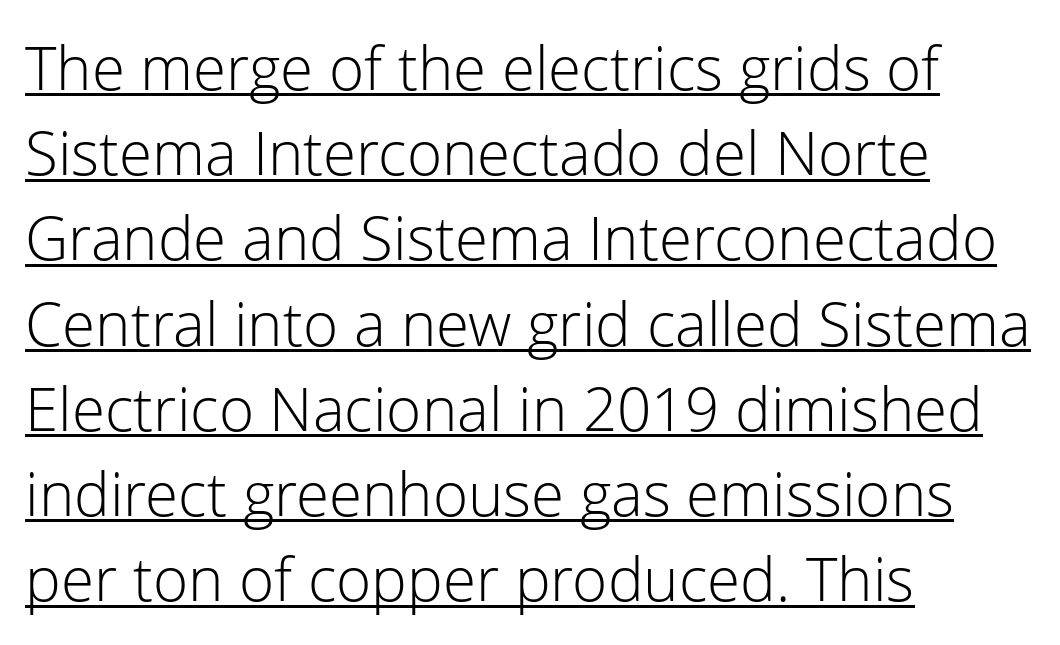
Heft: none added — not bold. Line beginnings align vertically; line endings do not. Line spacing here is normal. Designer's note — italics off, roman on. The rendered words wear a rule along their underside.
